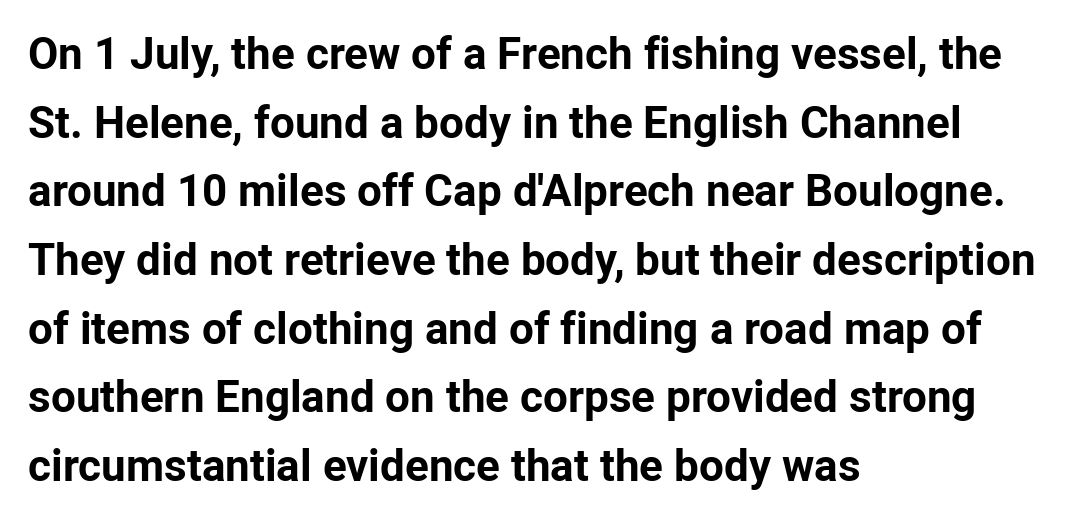
The image shows 44 px bold sans-serif type, upright; set left-aligned, normal line spacing (1.56x), normal letter spacing, not underlined; low stroke contrast and a medium x-height.
